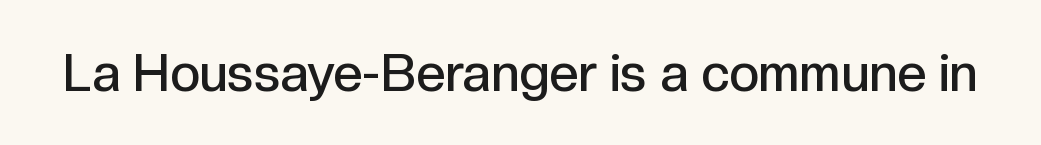
The image shows 52 px semibold sans-serif type, upright; set normal letter spacing, not underlined; a medium x-height.
